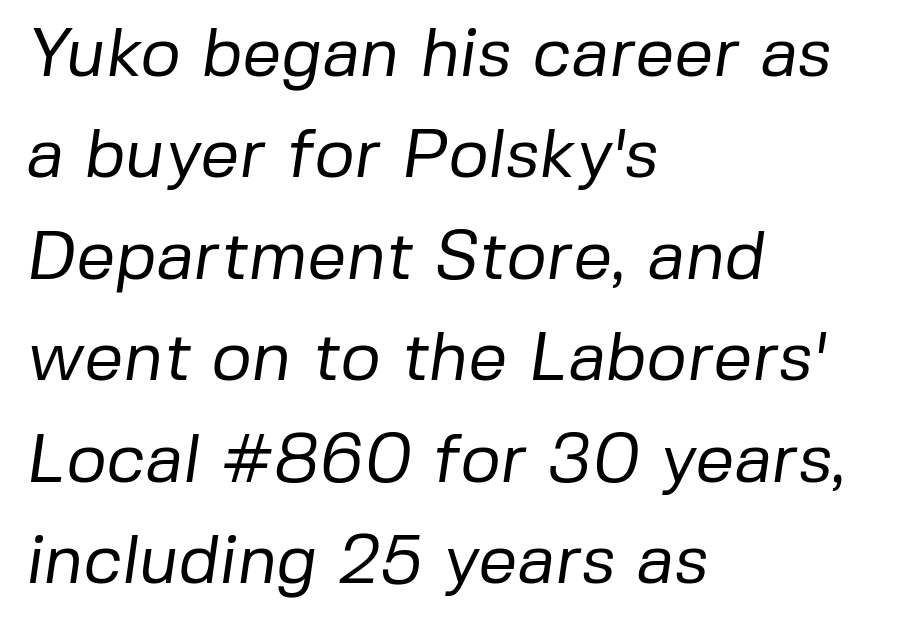
{"serif": "no", "bold": "no", "weight": "regular", "width": "normal", "stroke_contrast": "low", "x_height": "medium", "monospaced": "no", "underline": "no", "align": "left", "line_spacing": "normal", "line_spacing_ratio": 1.47, "letter_spacing": "normal", "letter_spacing_em": 0.0, "glyph_px": 69}
